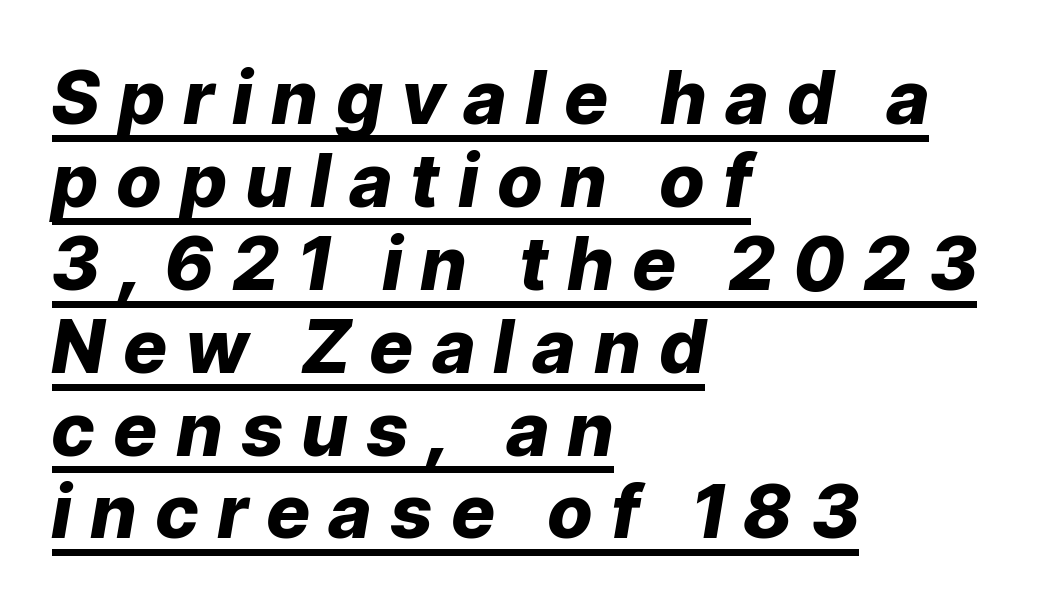
The image shows 74 px heavy type, italic (leaning right); set left-aligned, tight line spacing (1.12x), unusually wide letter spacing (+0.27 em), underlined; low stroke contrast and a medium x-height.
